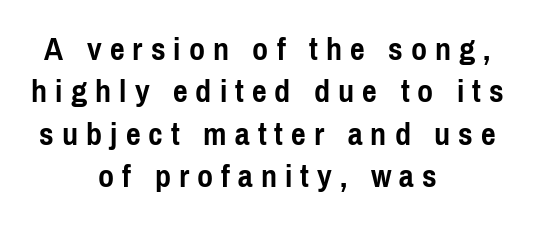
The image shows 35 px semibold, condensed sans-serif type, upright; set centered, line spacing 1.21x, unusually wide letter spacing (+0.23 em), not underlined; low stroke contrast and a medium x-height.
